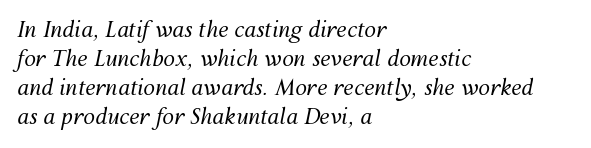
The space between consecutive lines is moderate. The space directly below the letters is spotless. The lettering tilts uniformly, giving the passage an italic look. Spacing between characters is what you'd get straight out of the box.
